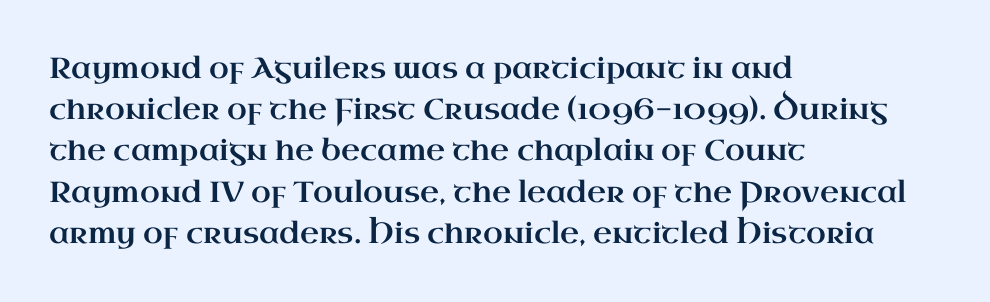
The space beneath each line is pristine and unruled. Do the characters align in a grid? No, the font is proportional. Italic? Not at all — the glyphs are vertical. Caption: standard tracking, unaltered. The glyphs in this specimen are seriffed.
